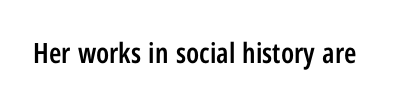
The image shows 28 px semibold, condensed sans-serif type, upright; set normal letter spacing, not underlined; low stroke contrast and a medium x-height.
